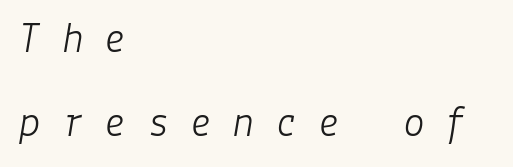
Q: Is the text bold? A: No.
Q: Is the text italic (slanted)? A: Yes, it leans right by about 9 degrees.
Q: Is the text underlined? A: No.
Q: How is the paragraph aligned? A: Left-aligned.
Q: Is the spacing between letters normal or unusually wide? A: Unusually wide.
Q: Is the spacing between lines tight, normal or loose? A: Loose.
Q: Width (condensed, normal, or wide)? A: Normal.
Q: Stroke contrast? A: Low.
Q: x-height? A: Medium.
